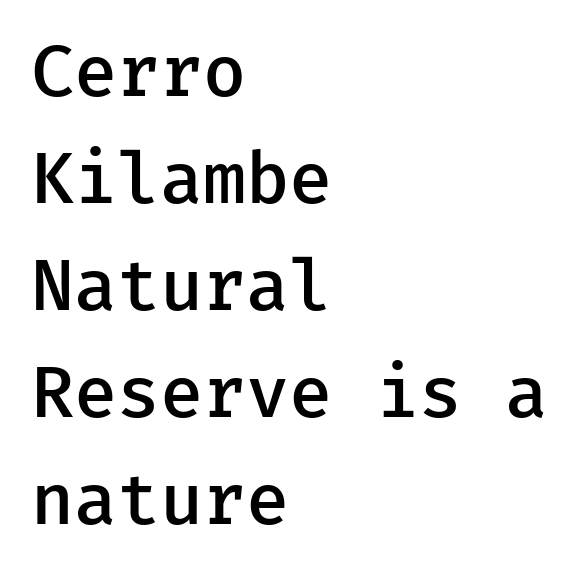
{"serif": "no", "italic": "no", "bold": "semi", "weight": "semibold", "width": "normal", "stroke_contrast": "low", "x_height": "medium", "underline": "no", "align": "left", "line_spacing": "normal", "line_spacing_ratio": 1.53, "letter_spacing": "normal", "letter_spacing_em": 0.0, "glyph_px": 70}
